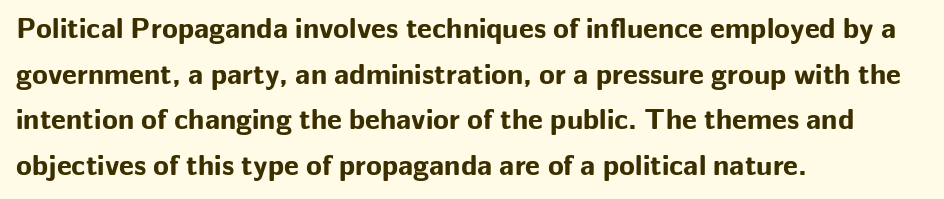
The image shows 29 px bold sans-serif type, upright; set left-aligned, normal line spacing (1.57x), normal letter spacing, not underlined; low stroke contrast and a medium x-height.
